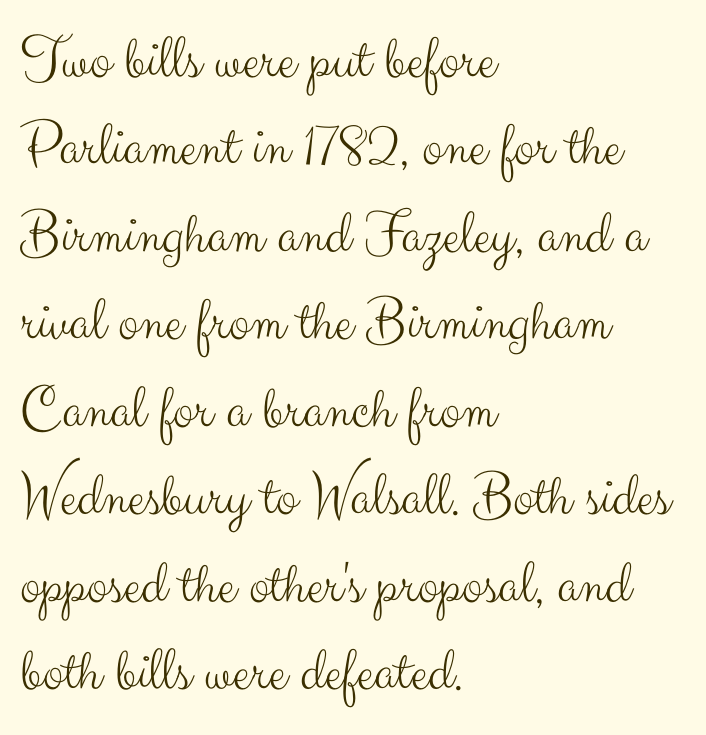
The space beneath each line is pristine and unruled. Compared with typical body copy, the letter spacing here is the same. In CSS terms this would be text-align: left. Do the characters align in a grid? No, the font is proportional.
